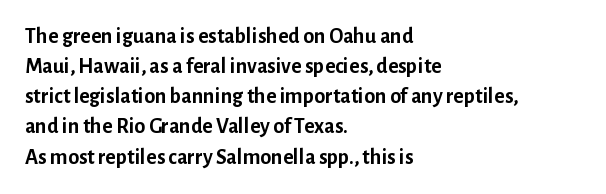
{"italic": "no", "bold": "yes", "underline": "no", "align": "left", "line_spacing": "normal", "line_spacing_ratio": 1.37, "letter_spacing": "normal", "letter_spacing_em": 0.0, "glyph_px": 22}
